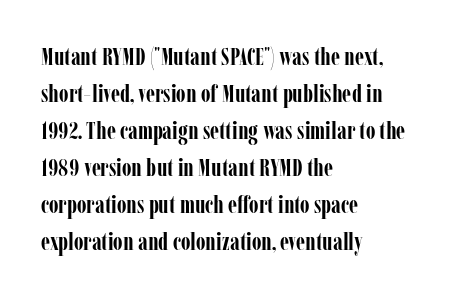
{"italic": "no", "bold": "yes", "underline": "no", "align": "left", "line_spacing": "normal", "line_spacing_ratio": 1.48, "letter_spacing": "normal", "letter_spacing_em": 0.0, "glyph_px": 25}
